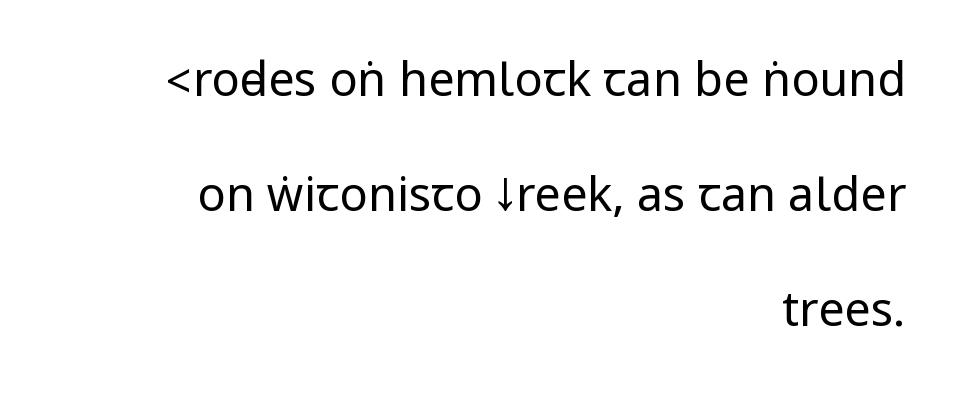
Leading is clearly above the norm, producing a sparse column. Nope, no serifs anywhere on these letters. No extra ink here — the face is not bold. A student would call this right alignment; a typographer would say flush right, rag left. The passage shown has conventional tracking throughout.
